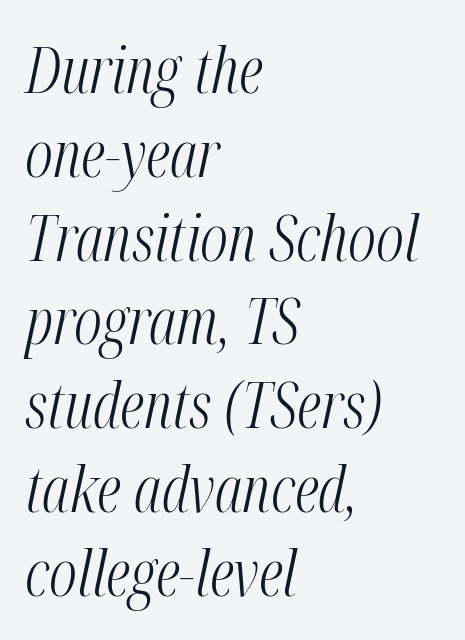
Q: Is the text bold? A: No.
Q: Is the text italic (slanted)? A: Yes, it leans right by about 12 degrees.
Q: Is the text underlined? A: No.
Q: How is the paragraph aligned? A: Left-aligned.
Q: Is the spacing between letters normal or unusually wide? A: Normal.
Q: Is the spacing between lines tight, normal or loose? A: Normal.
Q: Width (condensed, normal, or wide)? A: Condensed.
Q: Stroke contrast? A: Medium.
Q: x-height? A: Medium.
Q: Monospaced? A: No.
